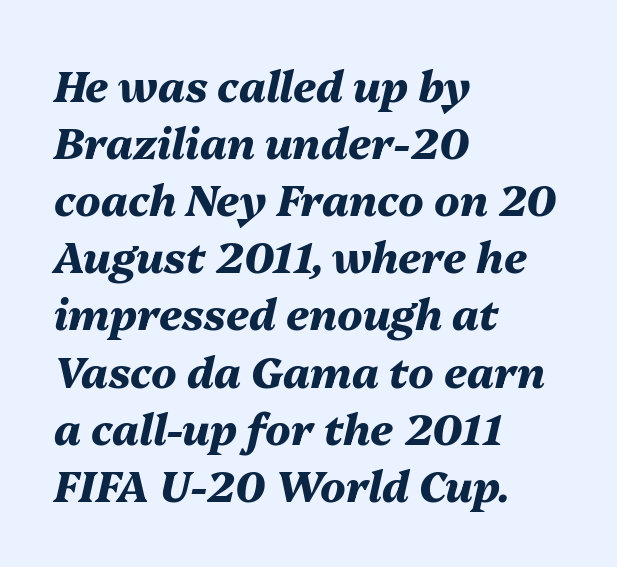
{"italic": "yes", "lean": "right", "slant_degrees": 13, "bold": "yes", "weight": "heavy", "width": "normal", "stroke_contrast": "medium", "x_height": "medium", "monospaced": "no", "underline": "no", "align": "left", "line_spacing": "normal", "line_spacing_ratio": 1.36, "letter_spacing": "normal", "letter_spacing_em": 0.0, "glyph_px": 42}
